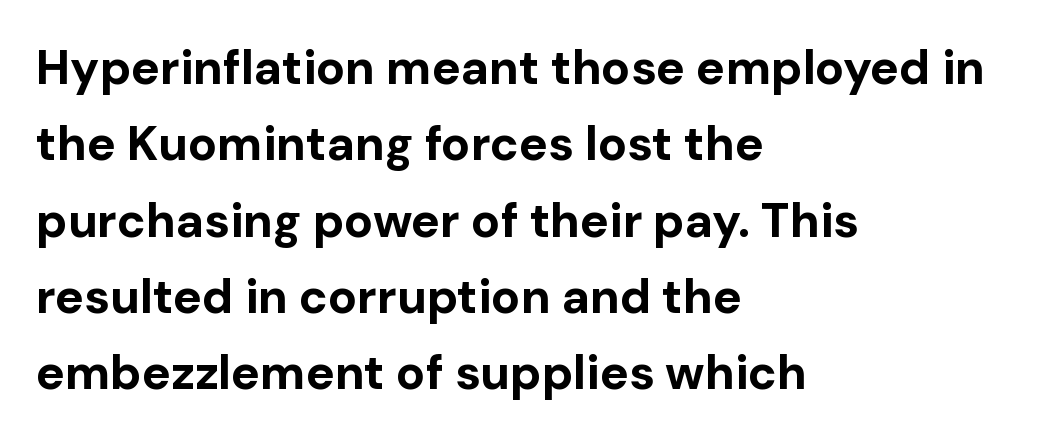
Q: Is the text bold? A: Yes.
Q: Is the text italic (slanted)? A: No, it is upright.
Q: Is the typeface a serif or a sans-serif typeface? A: Sans-serif.
Q: Is the text underlined? A: No.
Q: How is the paragraph aligned? A: Left-aligned.
Q: Is the spacing between letters normal or unusually wide? A: Normal.
Q: Is the spacing between lines tight, normal or loose? A: Normal.
Q: Width (condensed, normal, or wide)? A: Normal.
Q: Stroke contrast? A: Low.
Q: x-height? A: Medium.
Q: Monospaced? A: No.
